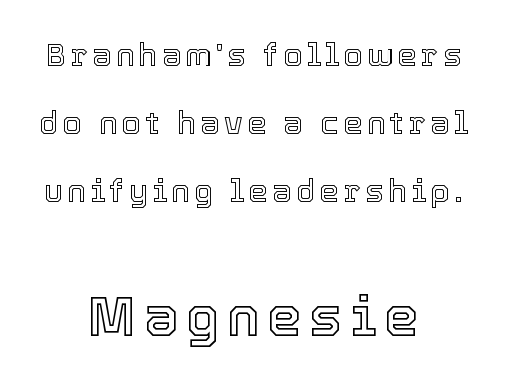
The image shows 55 px text type, upright; set centered, loose line spacing (2.19x), not underlined; the second (bottom) block is 1.77x larger; a medium x-height.
